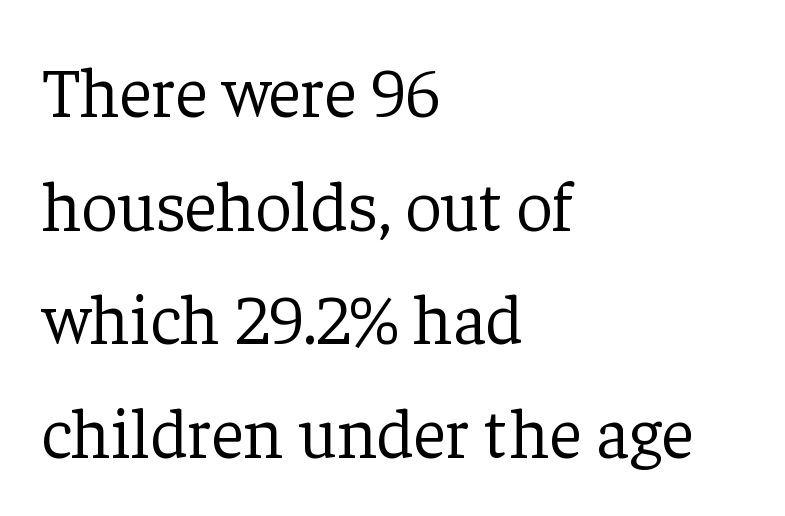
{"serif": "yes", "italic": "no", "bold": "no", "weight": "light", "width": "normal", "stroke_contrast": "low", "x_height": "medium", "monospaced": "no", "underline": "no", "align": "left", "line_spacing": "normal", "line_spacing_ratio": 1.6, "letter_spacing": "normal", "letter_spacing_em": 0.0, "glyph_px": 71}
